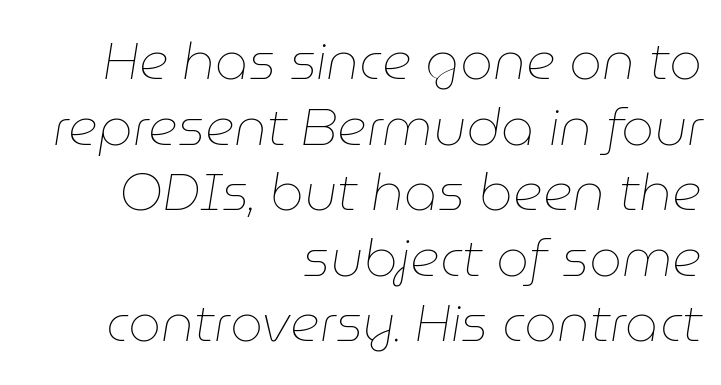
The image shows 52 px thin type, italic (leaning right); set right-aligned, normal line spacing (1.26x), normal letter spacing, not underlined; low stroke contrast and a medium x-height.
